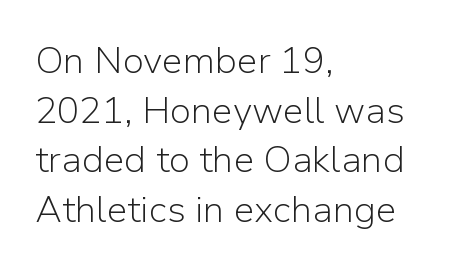
{"serif": "no", "italic": "no", "bold": "no", "weight": "light", "width": "normal", "stroke_contrast": "low", "x_height": "medium", "monospaced": "no", "underline": "no", "align": "left", "line_spacing": "normal", "line_spacing_ratio": 1.34, "letter_spacing": "normal", "letter_spacing_em": 0.0, "glyph_px": 37}
